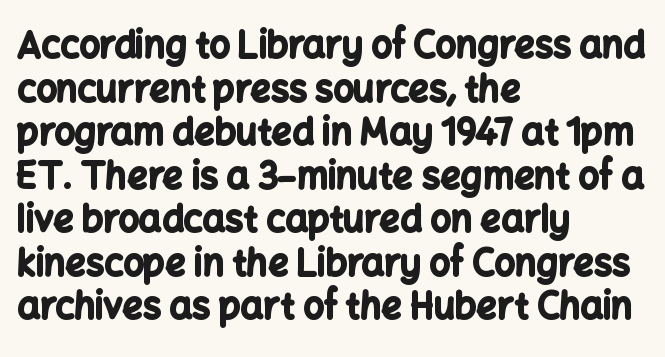
Q: Is the text bold? A: Yes.
Q: Is the text italic (slanted)? A: No, it is upright.
Q: Is the typeface a serif or a sans-serif typeface? A: Sans-serif.
Q: Is the text underlined? A: No.
Q: How is the paragraph aligned? A: Left-aligned.
Q: Is the spacing between letters normal or unusually wide? A: Normal.
Q: Width (condensed, normal, or wide)? A: Normal.
Q: Stroke contrast? A: Low.
Q: x-height? A: Medium.
Q: Monospaced? A: No.
